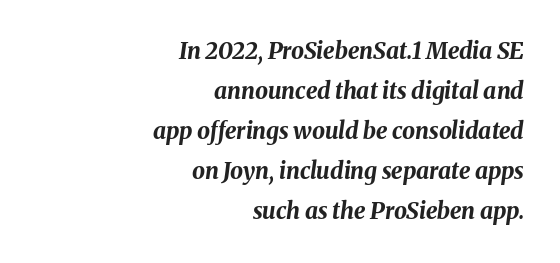
Yep, that's italic — everything's leaning. These lines keep a tight, regular rhythm from letter to letter. In terms of weight, the rendering is a true, heavy bold. The lines are quadded right. Lines of text with bare space underneath.
